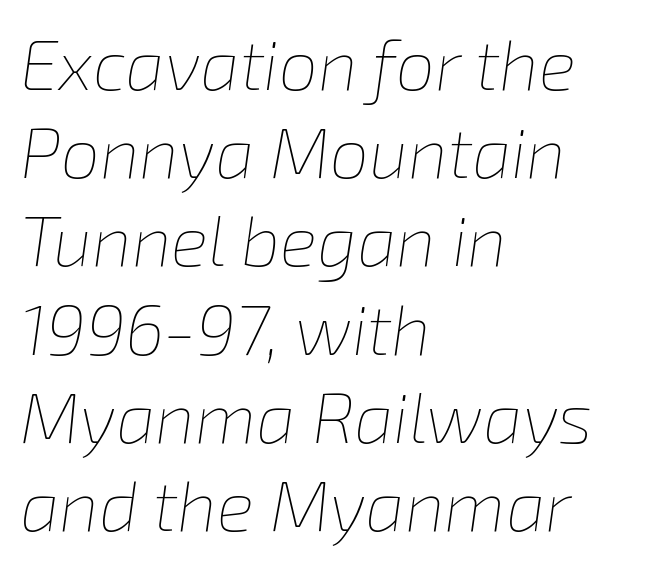
Q: Is the text bold? A: No.
Q: Is the text italic (slanted)? A: Yes, it leans right by about 8 degrees.
Q: Is the text underlined? A: No.
Q: How is the paragraph aligned? A: Left-aligned.
Q: Is the spacing between letters normal or unusually wide? A: Normal.
Q: Is the spacing between lines tight, normal or loose? A: Normal.
Q: Width (condensed, normal, or wide)? A: Normal.
Q: Stroke contrast? A: Low.
Q: x-height? A: Medium.
Q: Monospaced? A: No.
